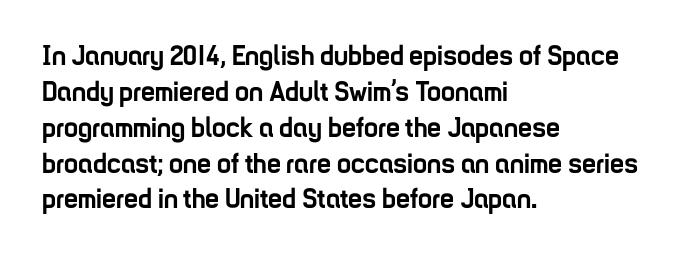
{"serif": "no", "italic": "no", "bold": "yes", "weight": "semibold", "width": "condensed", "stroke_contrast": "low", "x_height": "medium", "monospaced": "no", "underline": "no", "align": "left", "line_spacing": "normal", "line_spacing_ratio": 1.28, "letter_spacing": "normal", "letter_spacing_em": 0.0, "glyph_px": 28}
